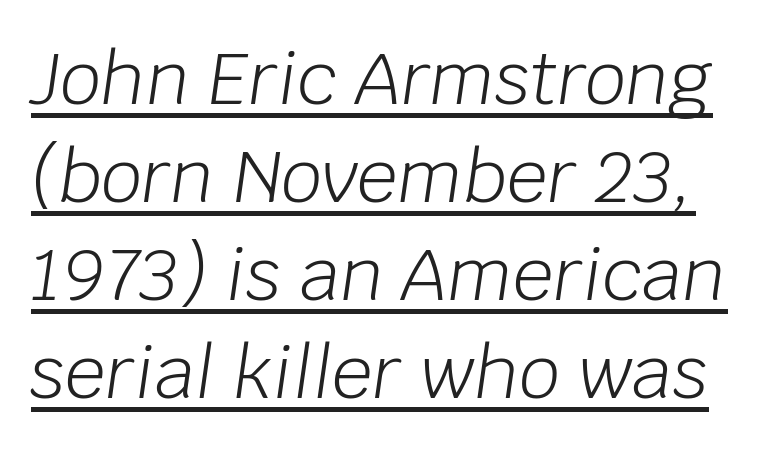
A continuous stroke trails under the words, as in a hyperlink. Ink coverage per letter is moderate at most. A typesetter would call this proportional, since set widths differ per character. Spacing between characters is what you'd get straight out of the box. The line-height multiplier appears to be the usual default.
